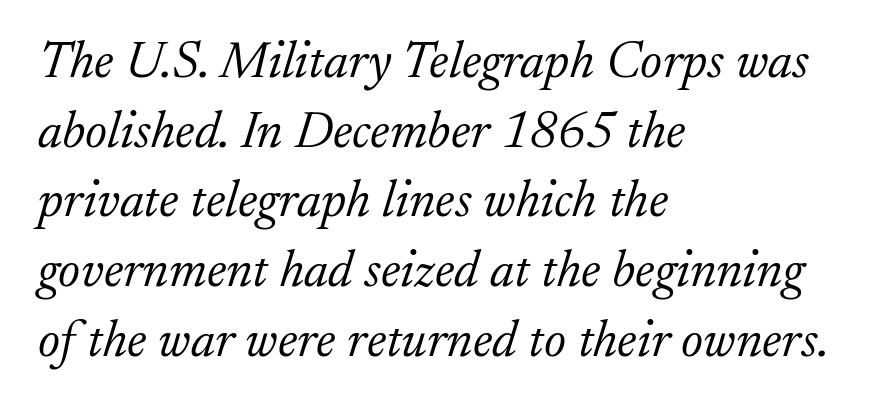
Compared with a centered layout, this one pins lines to the left instead. Ink coverage per letter is moderate at most. The area under the type is left untouched. Stroke terminals: seriffed. The designer left line spacing at the default.
